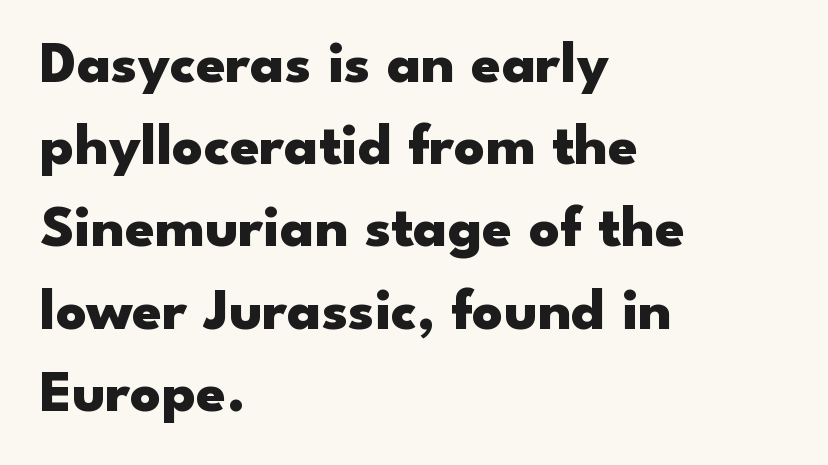
{"serif": "no", "italic": "no", "bold": "yes", "weight": "heavy", "width": "wide", "stroke_contrast": "low", "x_height": "small", "monospaced": "no", "underline": "no", "align": "left", "line_spacing": "normal", "line_spacing_ratio": 1.37, "letter_spacing": "normal", "letter_spacing_em": 0.0, "glyph_px": 60}
